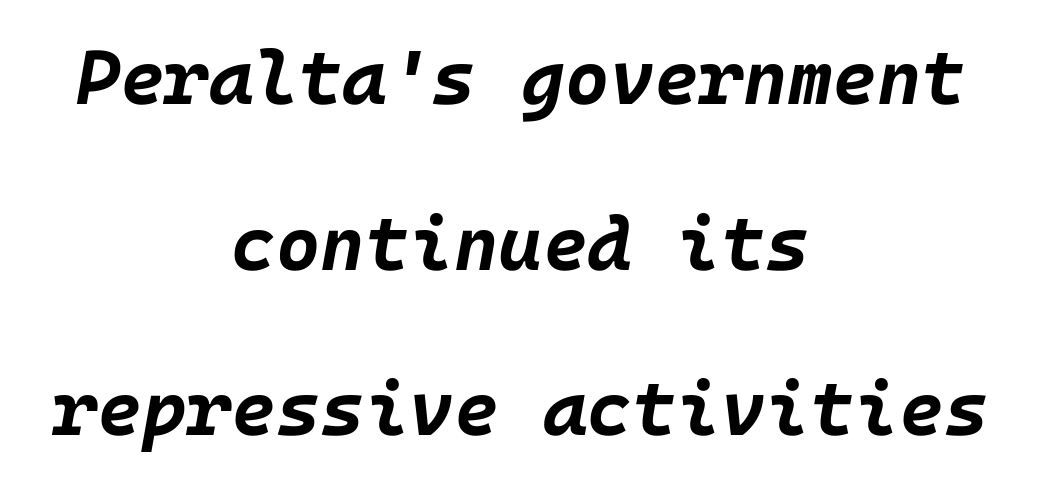
{"italic": "yes", "lean": "right", "slant_degrees": 10, "bold": "yes", "weight": "bold", "width": "normal", "stroke_contrast": "low", "x_height": "large", "underline": "no", "align": "center", "line_spacing": "loose", "line_spacing_ratio": 2.18, "letter_spacing": "normal", "letter_spacing_em": 0.0, "glyph_px": 76}
